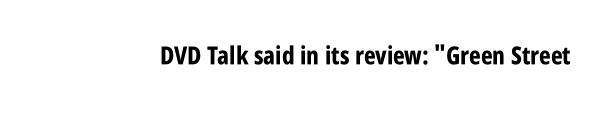
Underlining? Definitely not there. Strong, thick strokes mark this as bold type. This sample uses an upright cut, with every glyph sitting square on the baseline. A typesetter would call this zero additional tracking.
